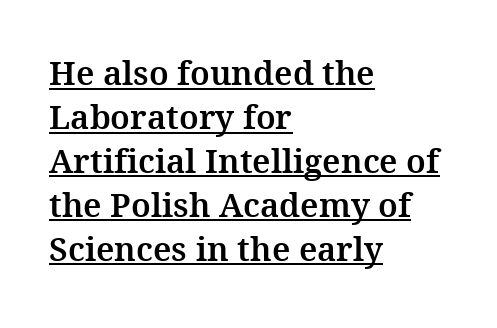
Every stem runs plumb, perpendicular to the baseline. Honestly, the underline is the first thing you notice here. Compared with typical paragraphs, the rows here are spaced about the same. Tracking here is standard; glyphs follow each other at the usual distance. Serifs: yes, visible at the terminals of the letterforms.
